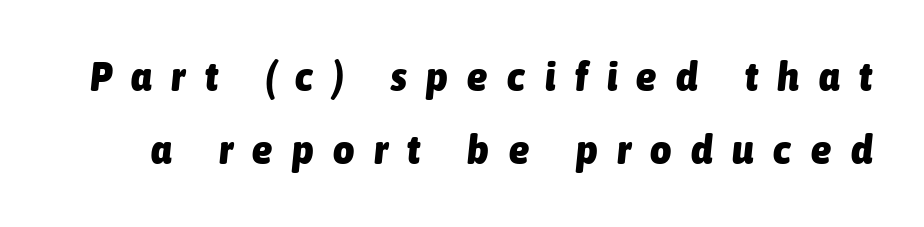
{"italic": "yes", "lean": "right", "slant_degrees": 6, "bold": "yes", "weight": "heavy", "width": "condensed", "stroke_contrast": "low", "x_height": "medium", "monospaced": "no", "underline": "no", "line_spacing_ratio": 1.77, "letter_spacing": "wide", "letter_spacing_em": 0.48, "glyph_px": 41}
